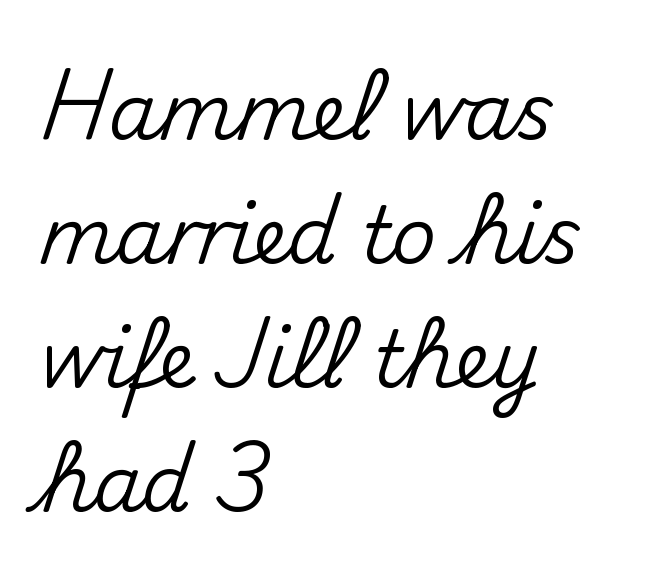
{"serif": "no", "width": "normal", "stroke_contrast": "medium", "x_height": "small", "monospaced": "no", "underline": "no", "align": "left", "line_spacing": "normal", "line_spacing_ratio": 1.59, "letter_spacing": "normal", "letter_spacing_em": 0.0, "glyph_px": 78}
